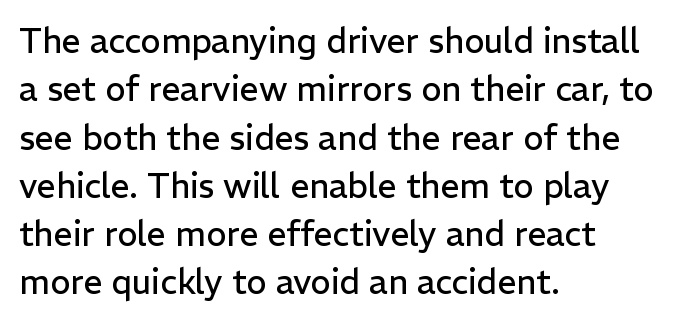
Nobody drew a line under any word here. The passage shown is typed in a proportional face where columns would drift. Examine the stroke ends and you'll find no serifs. In CSS terms this would be text-align: left.
